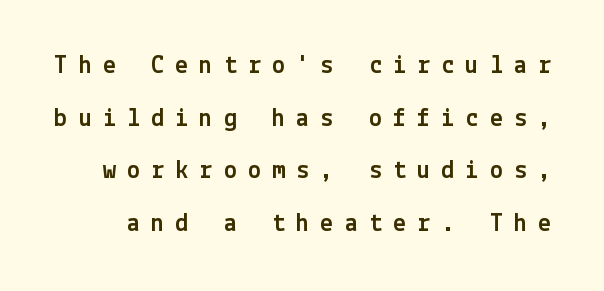
{"italic": "no", "underline": "no", "line_spacing": "loose", "line_spacing_ratio": 2.02, "letter_spacing": "wide", "letter_spacing_em": 0.43, "glyph_px": 26}
